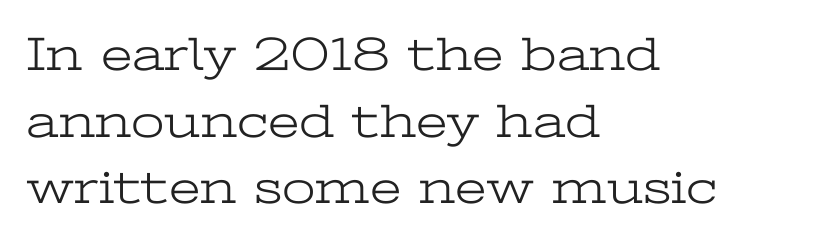
The image shows 48 px light, wide serif type, upright; set left-aligned, normal line spacing (1.39x), normal letter spacing, not underlined; low stroke contrast and a medium x-height.
